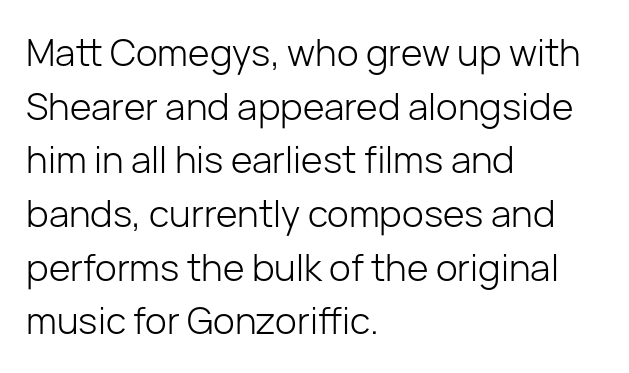
{"serif": "no", "italic": "no", "bold": "no", "weight": "light", "width": "normal", "stroke_contrast": "low", "x_height": "medium", "monospaced": "no", "underline": "no", "align": "left", "line_spacing": "normal", "line_spacing_ratio": 1.45, "letter_spacing": "normal", "letter_spacing_em": 0.0, "glyph_px": 37}
